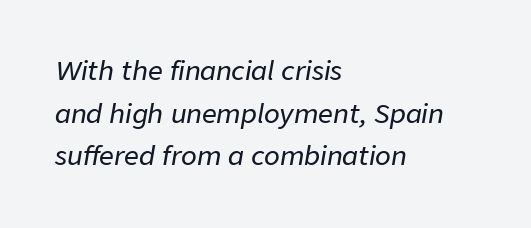
{"italic": "yes", "lean": "right", "slant_degrees": 9, "underline": "no", "align": "left", "line_spacing": "normal", "line_spacing_ratio": 1.64, "letter_spacing": "normal", "letter_spacing_em": 0.0, "glyph_px": 26}
